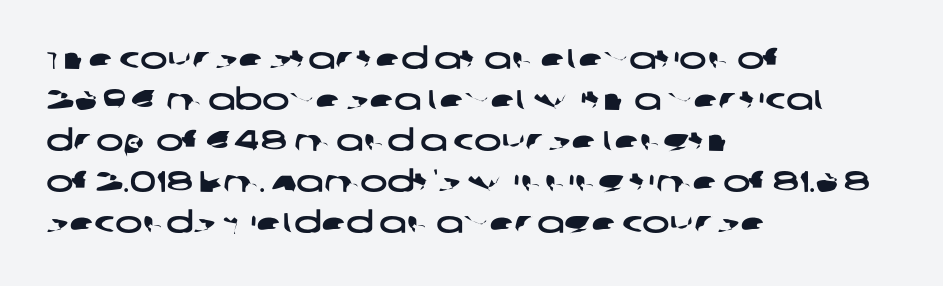
The image shows 29 px wide sans-serif type; set left-aligned, normal line spacing (1.41x), normal letter spacing, not underlined; low stroke contrast and a large x-height.
